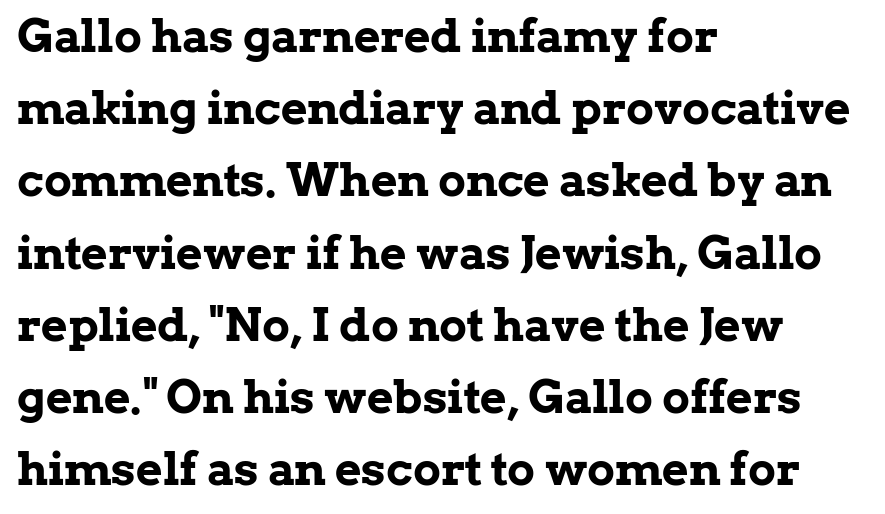
A typesetter would call this proportional, since set widths differ per character. Strong, thick strokes mark this as bold type. Ascenders rise straight up at ninety degrees. These lines are composed in type with serifs. The baseline area is clear. Each new line begins a customary step beneath the previous one.
